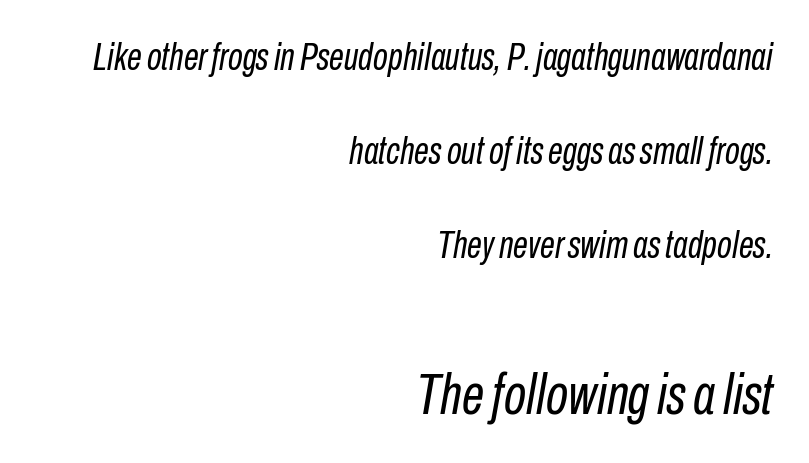
{"italic": "yes", "lean": "right", "slant_degrees": 10, "bold": "no", "weight": "regular", "width": "condensed", "stroke_contrast": "low", "x_height": "medium", "monospaced": "no", "underline": "no", "align": "right", "line_spacing": "loose", "line_spacing_ratio": 2.47, "letter_spacing": "normal", "letter_spacing_em": 0.0, "larger_block": "second", "size_ratio": 1.5, "glyph_px": 57}
